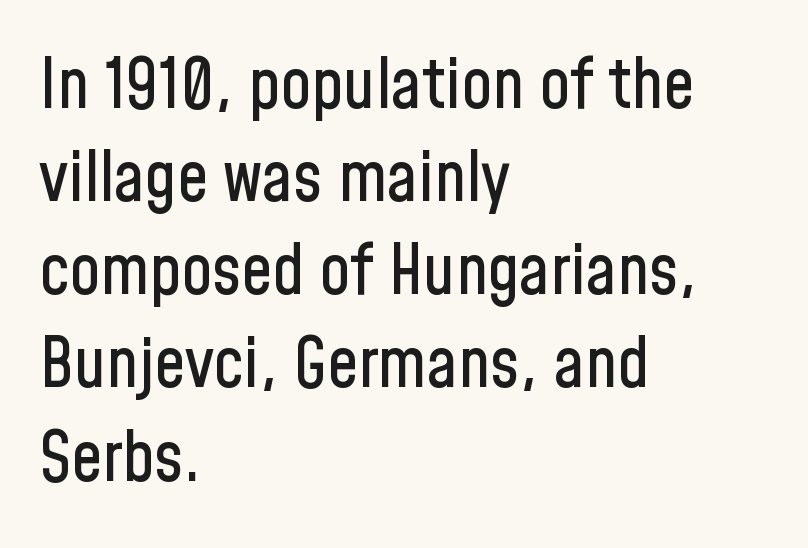
The image shows 69 px condensed sans-serif type, upright; set left-aligned, normal line spacing (1.35x), normal letter spacing, not underlined; low stroke contrast and a medium x-height.
